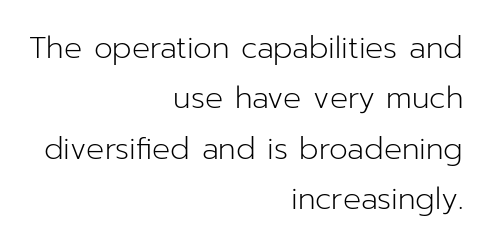
{"serif": "no", "italic": "no", "bold": "no", "weight": "light", "width": "normal", "stroke_contrast": "low", "x_height": "medium", "monospaced": "no", "underline": "no", "align": "right", "line_spacing": "normal", "line_spacing_ratio": 1.68, "letter_spacing": "normal", "letter_spacing_em": 0.0, "glyph_px": 30}
